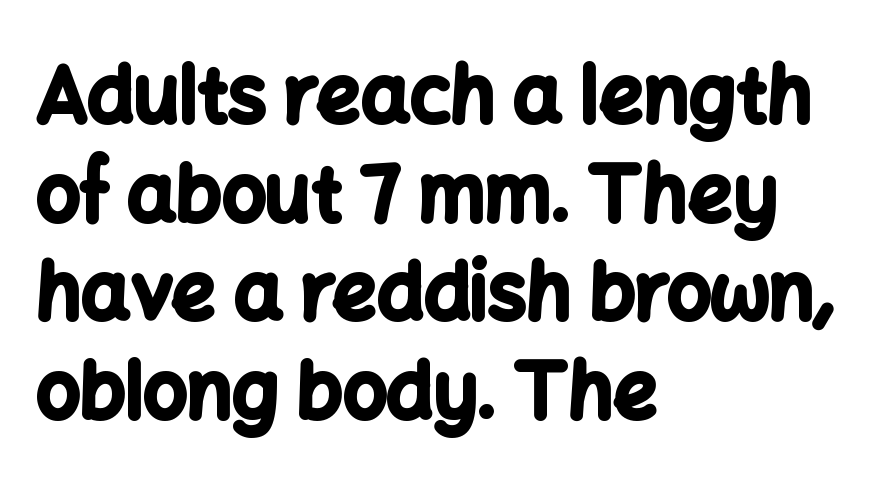
The image shows 77 px bold sans-serif type, upright; set left-aligned, normal line spacing (1.28x), normal letter spacing, not underlined; low stroke contrast and a medium x-height.
